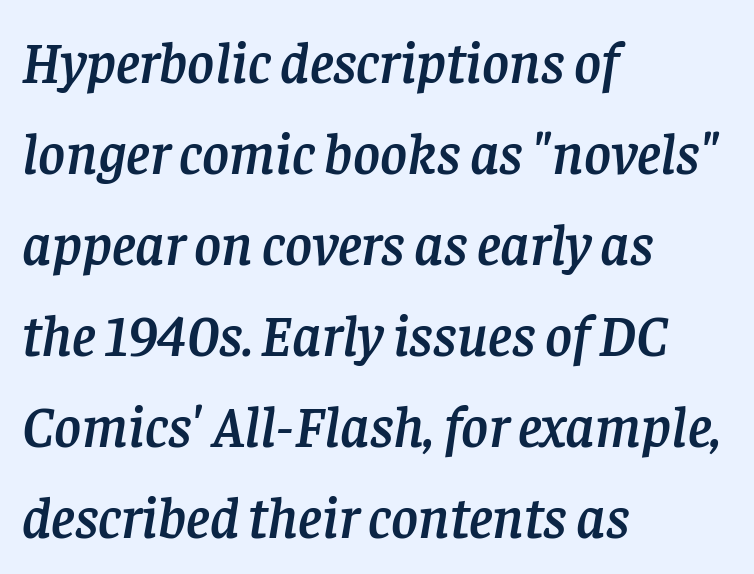
Bare-footed words on every line. Look at the tracking — it's just the regular setting, nothing added. Teacher's note: observe the even left margin — that is flush-left alignment. This sample uses an oblique cut, with every glyph tilted off the vertical.
